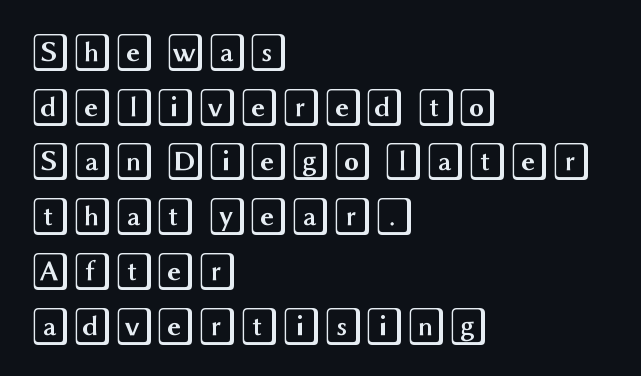
Words appear dense and cohesive because spacing is normal. Reading down the block, your eye returns to a fixed left position each line. Check under the words: just untouched page. Vertically, the passage feels balanced, rows spaced as you'd expect. Style check: upright.
